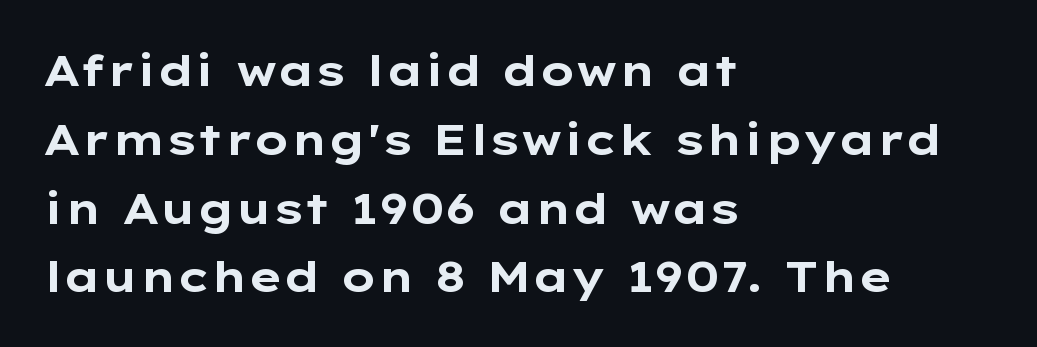
{"serif": "no", "italic": "no", "bold": "yes", "weight": "bold", "width": "wide", "stroke_contrast": "low", "x_height": "medium", "monospaced": "no", "underline": "no", "align": "left", "line_spacing": "normal", "line_spacing_ratio": 1.6, "letter_spacing": "normal", "letter_spacing_em": 0.0, "glyph_px": 43}
